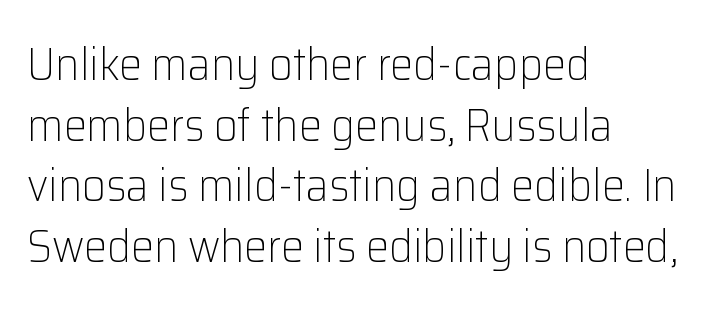
Q: Is the text bold? A: No.
Q: Is the text italic (slanted)? A: No, it is upright.
Q: Is the typeface a serif or a sans-serif typeface? A: Sans-serif.
Q: Is the text underlined? A: No.
Q: How is the paragraph aligned? A: Left-aligned.
Q: Is the spacing between letters normal or unusually wide? A: Normal.
Q: Is the spacing between lines tight, normal or loose? A: Normal.
Q: Width (condensed, normal, or wide)? A: Normal.
Q: Stroke contrast? A: Low.
Q: x-height? A: Medium.
Q: Monospaced? A: No.
